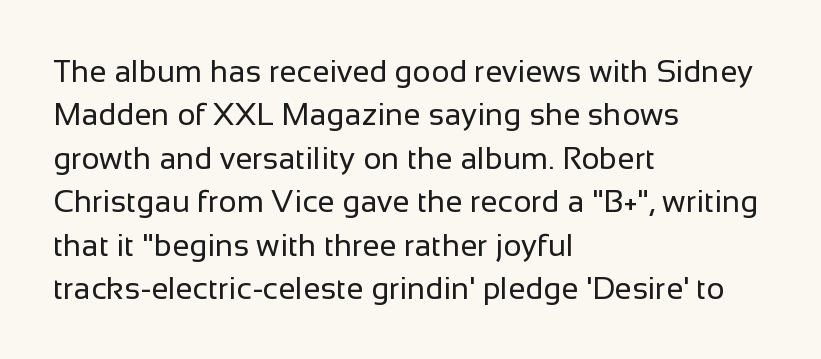
The image shows 31 px regular-weight sans-serif type, upright; set left-aligned, normal line spacing (1.4x), normal letter spacing, not underlined; low stroke contrast and a medium x-height.
